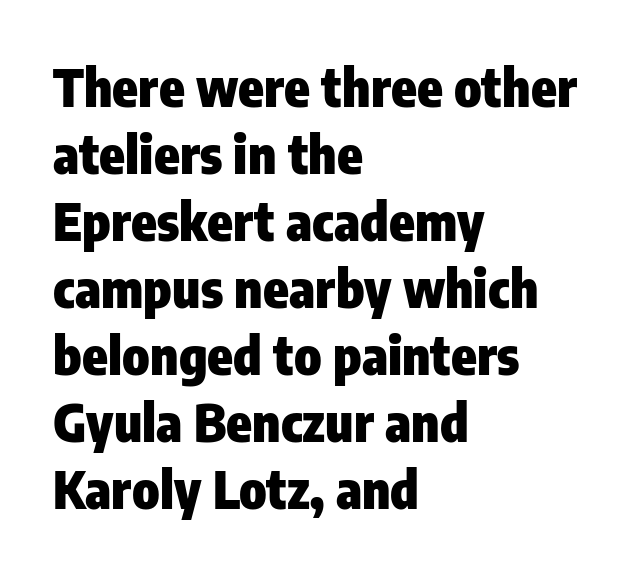
Q: Is the text bold? A: Yes.
Q: Is the text italic (slanted)? A: No, it is upright.
Q: Is the typeface a serif or a sans-serif typeface? A: Sans-serif.
Q: Is the text underlined? A: No.
Q: How is the paragraph aligned? A: Left-aligned.
Q: Is the spacing between letters normal or unusually wide? A: Normal.
Q: Is the spacing between lines tight, normal or loose? A: Normal.
Q: Width (condensed, normal, or wide)? A: Condensed.
Q: Stroke contrast? A: Low.
Q: x-height? A: Medium.
Q: Monospaced? A: No.
